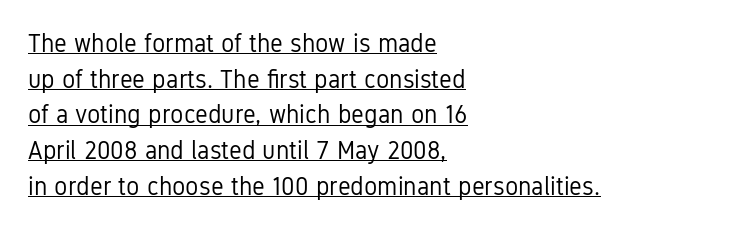
The image shows 25 px text type, upright; set left-aligned, normal line spacing (1.43x), normal letter spacing, underlined.
